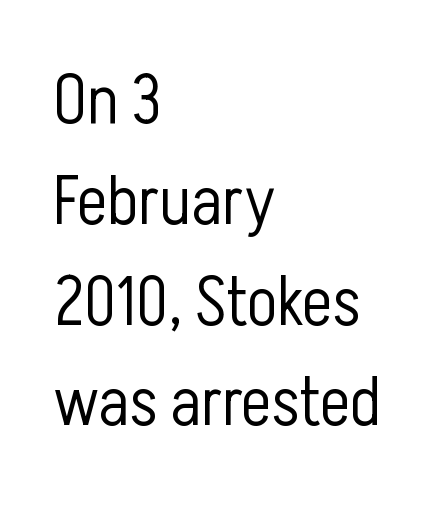
A typesetter would label this face a sans. The type sits square on the baseline with zero lean. Compared with typical body copy, the letter spacing here is the same. Compared with a centered layout, this one pins lines to the left instead. Spacing verdict: proportional, widths tailored to each character. Words float on clear page, feet unadorned.
